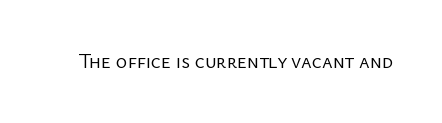
{"italic": "no", "bold": "no", "underline": "no", "letter_spacing": "normal", "letter_spacing_em": 0.0, "glyph_px": 20}
